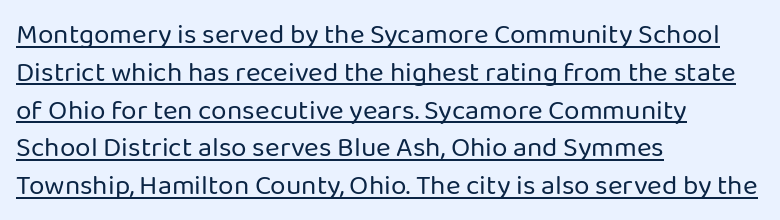
The image shows 28 px regular-weight sans-serif type, upright; set left-aligned, normal line spacing (1.35x), normal letter spacing, underlined; low stroke contrast and a medium x-height.
